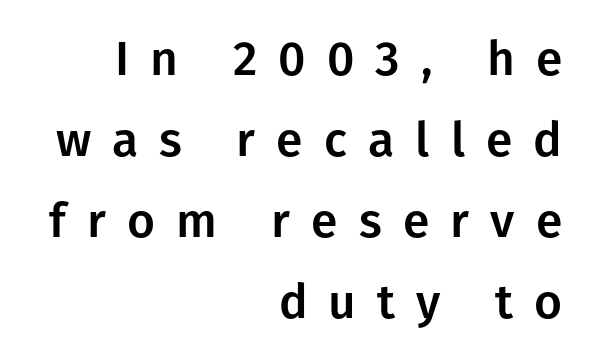
The image shows 48 px sans-serif type, upright; set right-aligned, normal line spacing (1.69x), unusually wide letter spacing (+0.44 em), not underlined; low stroke contrast and a medium x-height.
